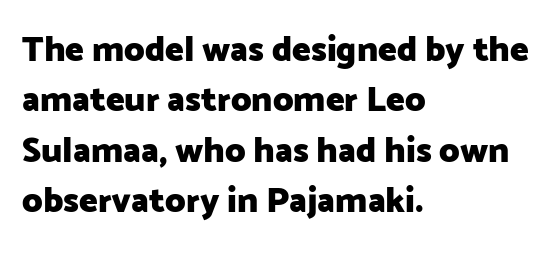
Q: Is the text bold? A: Yes.
Q: Is the text italic (slanted)? A: No, it is upright.
Q: Is the typeface a serif or a sans-serif typeface? A: Sans-serif.
Q: Is the text underlined? A: No.
Q: How is the paragraph aligned? A: Left-aligned.
Q: Is the spacing between letters normal or unusually wide? A: Normal.
Q: Is the spacing between lines tight, normal or loose? A: Normal.
Q: Width (condensed, normal, or wide)? A: Normal.
Q: Stroke contrast? A: Low.
Q: x-height? A: Medium.
Q: Monospaced? A: No.
